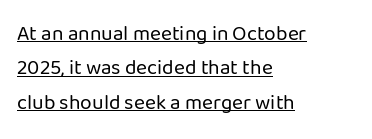
{"italic": "no", "bold": "no", "underline": "yes", "align": "left", "line_spacing": "normal", "line_spacing_ratio": 1.64, "letter_spacing": "normal", "letter_spacing_em": 0.0, "glyph_px": 21}
